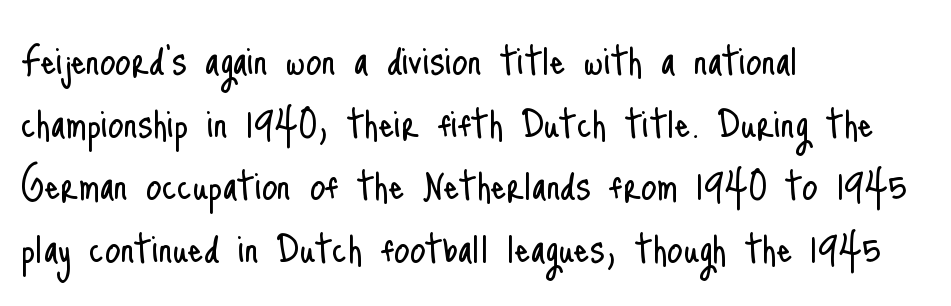
You could not count columns in this text — the font is proportionally spaced. Clear beneath every line of the passage. A typesetter would label this face a sans. It's the straight-up-and-down kind of type. Caption: standard tracking, unaltered. Regular leading.
